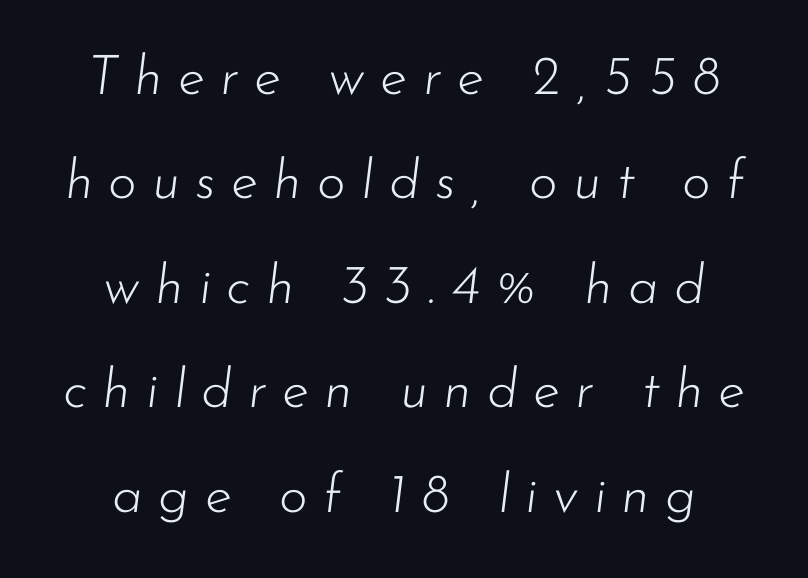
The strip under each line holds only bare page. Looks like regular typesetting: each glyph gets only the width it needs. Italic: yes, the glyphs are oblique. This sample trades compactness for vertical openness between lines. The font is comparable to plain body text, perhaps lighter. Here the glyphs are tracked loosely, breaking word shapes into spaced letters.
